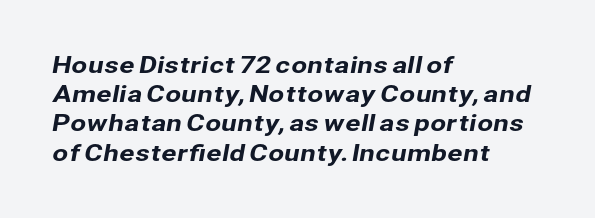
Q: Is the text underlined? A: No.
Q: How is the paragraph aligned? A: Left-aligned.
Q: Is the spacing between letters normal or unusually wide? A: Normal.
Q: Is the spacing between lines tight, normal or loose? A: Normal.
